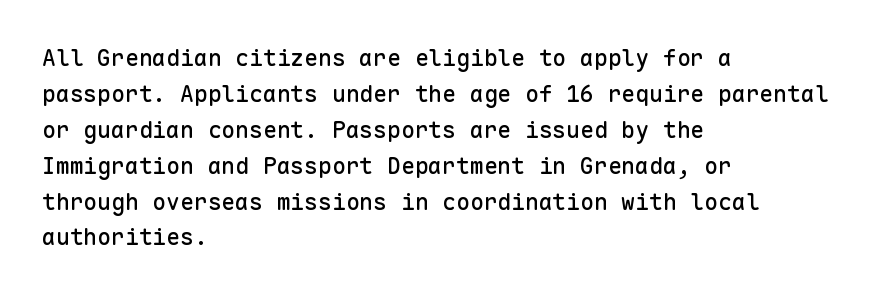
{"italic": "no", "underline": "no", "align": "left", "line_spacing": "normal", "line_spacing_ratio": 1.56, "letter_spacing": "normal", "letter_spacing_em": 0.0, "glyph_px": 23}
